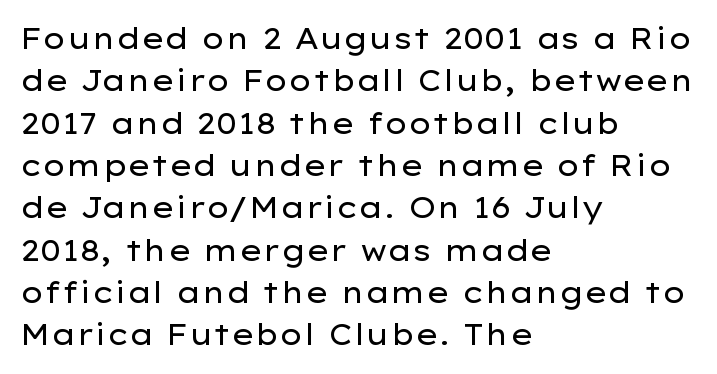
The image shows 29 px regular-weight, wide sans-serif type, upright; set left-aligned, normal line spacing (1.46x), normal letter spacing, not underlined; low stroke contrast and a medium x-height.
